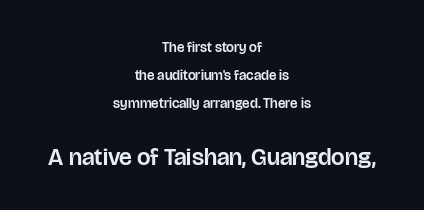
Q: Is the text italic (slanted)? A: No, it is upright.
Q: Is the text underlined? A: No.
Q: How is the paragraph aligned? A: Centered.
Q: Is the spacing between letters normal or unusually wide? A: Normal.
Q: Is the spacing between lines tight, normal or loose? A: Loose.
Q: Which block of text is set in a larger size, the first (top) or the second (bottom)? A: The second (bottom) one.
